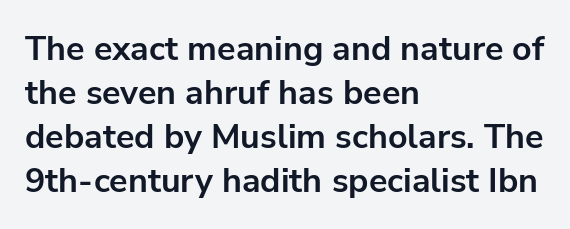
Q: Is the text bold? A: Yes.
Q: Is the text italic (slanted)? A: No, it is upright.
Q: Is the typeface a serif or a sans-serif typeface? A: Sans-serif.
Q: Is the text underlined? A: No.
Q: How is the paragraph aligned? A: Left-aligned.
Q: Is the spacing between letters normal or unusually wide? A: Normal.
Q: Is the spacing between lines tight, normal or loose? A: Normal.
Q: Width (condensed, normal, or wide)? A: Normal.
Q: Stroke contrast? A: Low.
Q: x-height? A: Medium.
Q: Monospaced? A: No.
